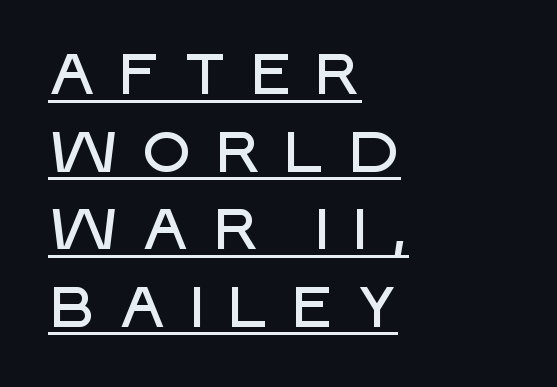
The image shows 57 px sans-serif type, upright; set left-aligned, normal line spacing (1.36x), unusually wide letter spacing (+0.36 em), underlined; low stroke contrast and a large x-height.
